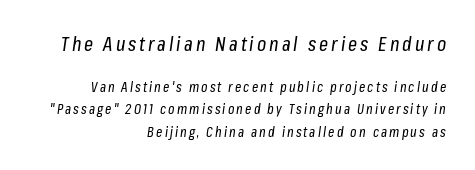
The image shows 20 px text type, italic (leaning right); set right-aligned, normal line spacing (1.6x), not underlined; the first (top) block is 1.43x larger.
